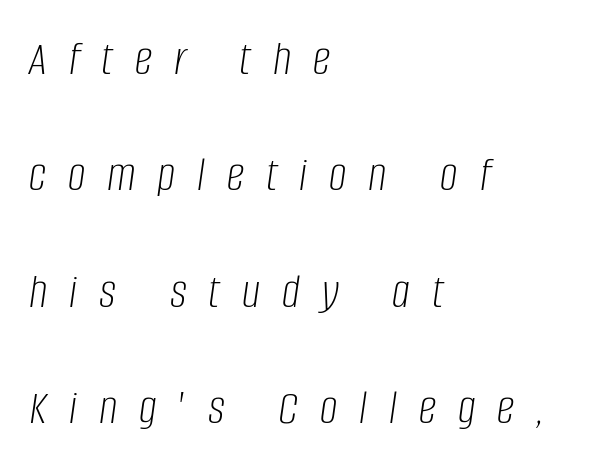
Q: Is the text bold? A: No.
Q: Is the text italic (slanted)? A: Yes, it leans right by about 8 degrees.
Q: Is the text underlined? A: No.
Q: How is the paragraph aligned? A: Left-aligned.
Q: Is the spacing between letters normal or unusually wide? A: Unusually wide.
Q: Is the spacing between lines tight, normal or loose? A: Loose.
Q: Width (condensed, normal, or wide)? A: Condensed.
Q: Stroke contrast? A: Low.
Q: x-height? A: Large.
Q: Monospaced? A: No.
